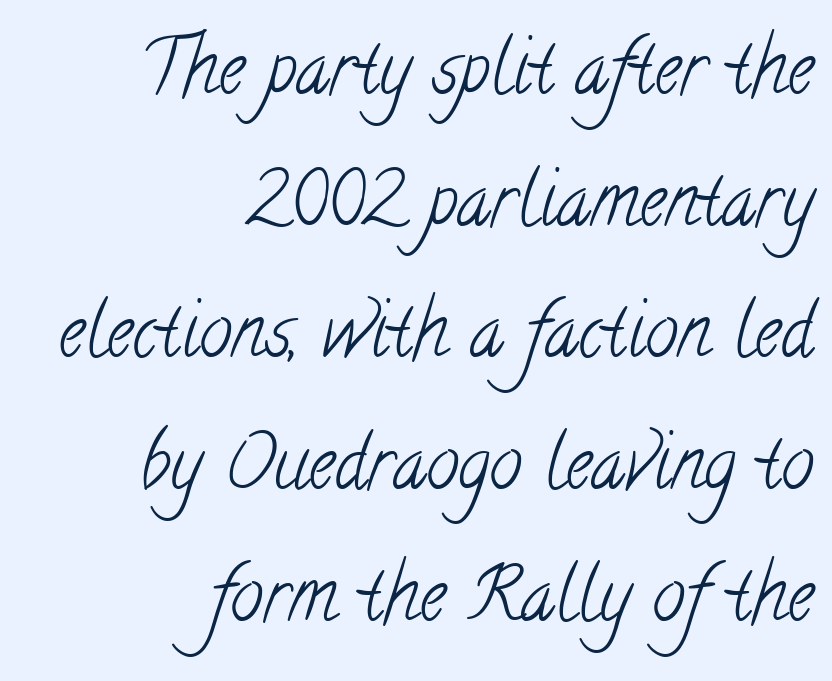
The image shows 74 px light, condensed serif type; set right-aligned, line spacing 1.78x, normal letter spacing, not underlined; low stroke contrast and a small x-height.
